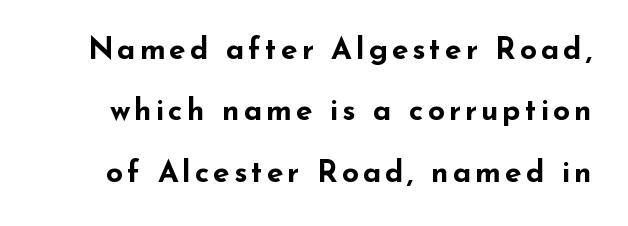
Q: Is the text bold? A: Yes.
Q: Is the text italic (slanted)? A: No, it is upright.
Q: Is the typeface a serif or a sans-serif typeface? A: Sans-serif.
Q: Is the text underlined? A: No.
Q: Is the spacing between lines tight, normal or loose? A: Loose.
Q: Width (condensed, normal, or wide)? A: Wide.
Q: Stroke contrast? A: Low.
Q: x-height? A: Small.
Q: Monospaced? A: No.
